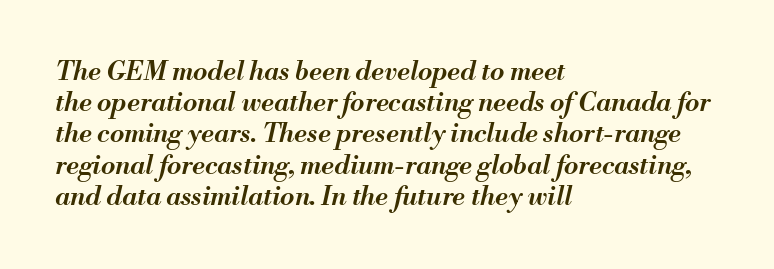
{"italic": "yes", "lean": "right", "slant_degrees": 13, "bold": "semi", "underline": "no", "align": "left", "line_spacing_ratio": 1.2, "letter_spacing": "normal", "letter_spacing_em": 0.0, "glyph_px": 26}
